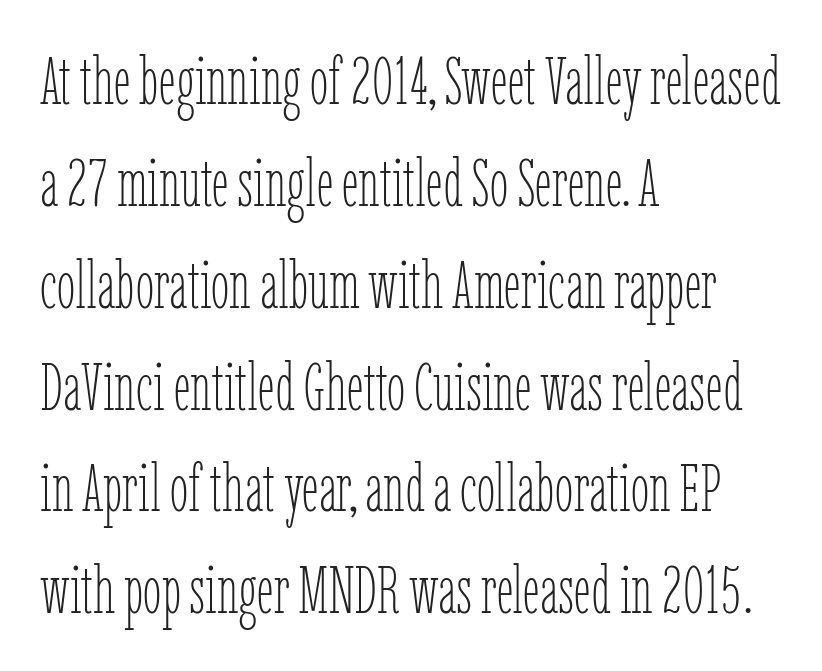
Q: Is the text bold? A: No.
Q: Is the text italic (slanted)? A: No, it is upright.
Q: Is the text underlined? A: No.
Q: How is the paragraph aligned? A: Left-aligned.
Q: Is the spacing between letters normal or unusually wide? A: Normal.
Q: Is the spacing between lines tight, normal or loose? A: Normal.
Q: Width (condensed, normal, or wide)? A: Condensed.
Q: Stroke contrast? A: Low.
Q: x-height? A: Medium.
Q: Monospaced? A: No.
